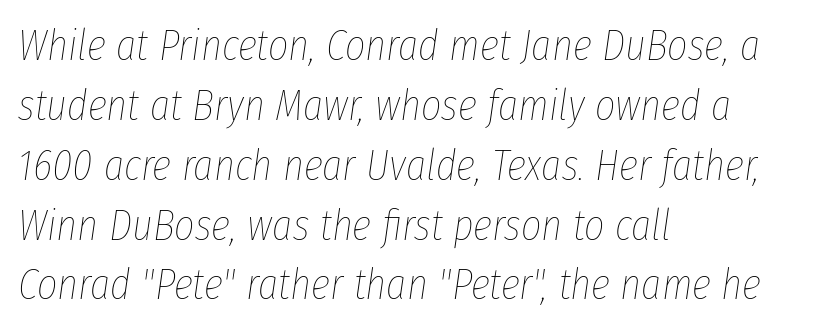
The image shows 44 px thin, condensed type, italic (leaning right); set left-aligned, normal line spacing (1.36x), normal letter spacing, not underlined; low stroke contrast and a medium x-height.
